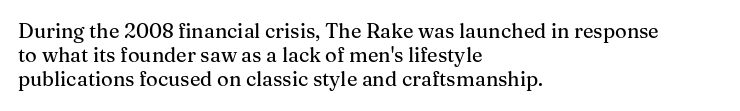
{"italic": "no", "underline": "no", "align": "left", "line_spacing_ratio": 1.21, "letter_spacing": "normal", "letter_spacing_em": 0.0, "glyph_px": 20}
